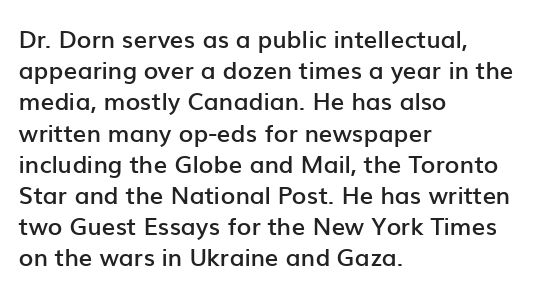
The image shows 24 px text type, upright; set left-aligned, normal line spacing (1.3x), normal letter spacing, not underlined.
